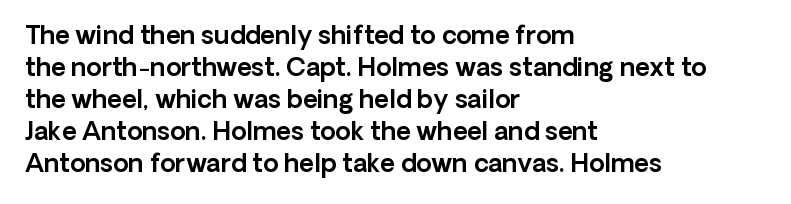
Summary of vertical rhythm: regular, with standard interline spacing. The string is rendered with underlining switched off. This rendering uses left alignment, leaving the right contour irregular. The lettering stays uniformly vertical, giving the passage a roman look. The horizontal fit of the characters is conventional and even.
